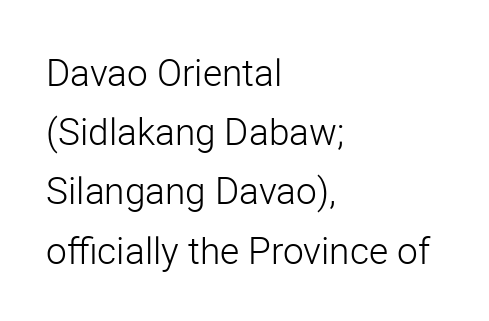
The letterforms sit shoulder to shoulder at normal distance. The typeface chosen for these lines omits serifs. The compositor pushed each line to the left boundary. Words float on clear page, feet unadorned. The weight tops out at a normal text grade. These lines are rendered in a variable-pitch font.
